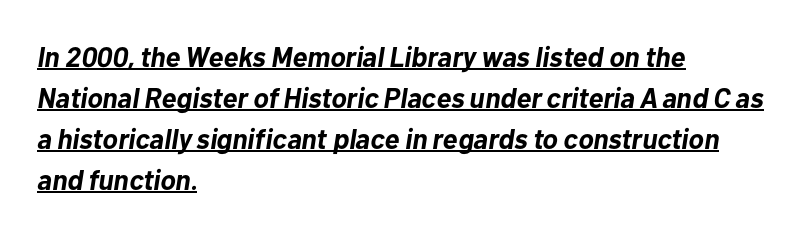
The image shows 28 px bold type, italic (leaning right); set left-aligned, normal line spacing (1.46x), normal letter spacing, underlined; low stroke contrast and a medium x-height.
